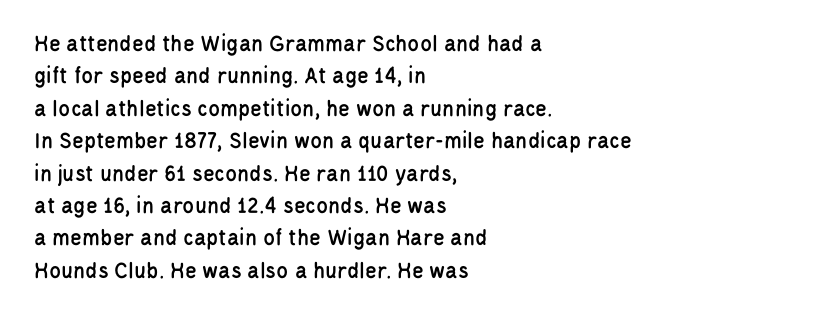
Glyph-to-glyph distance matches everyday printed text. Teacher's note: observe the even left margin — that is flush-left alignment. Type without underlining. This sample keeps an unexceptional amount of space between lines. This is roman type, the default non-slanted kind.
